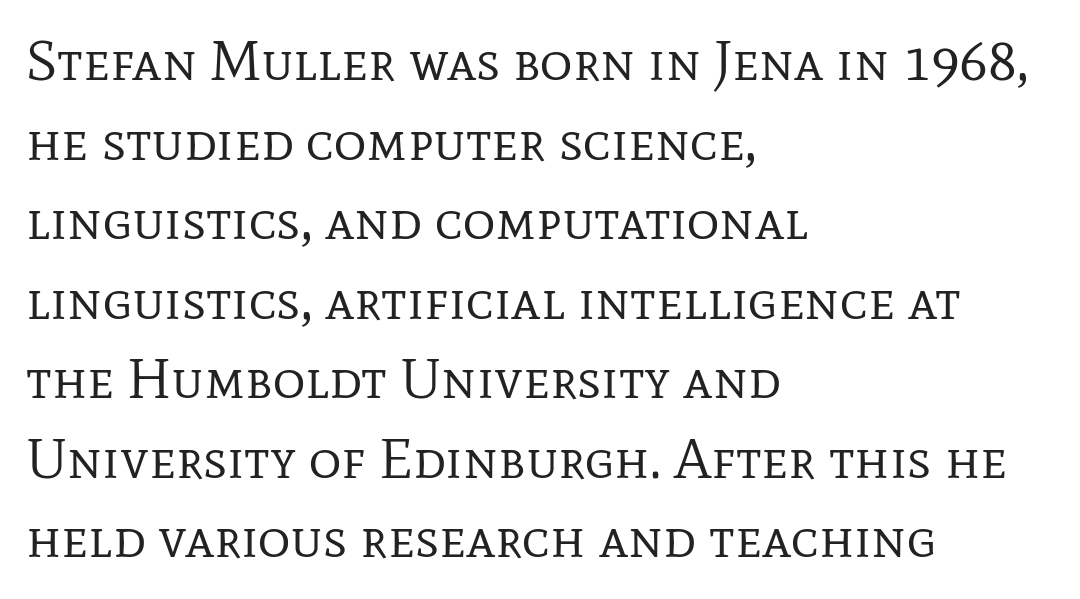
{"serif": "yes", "italic": "no", "bold": "no", "weight": "regular", "width": "normal", "stroke_contrast": "low", "x_height": "medium", "monospaced": "no", "underline": "no", "align": "left", "line_spacing": "normal", "line_spacing_ratio": 1.42, "letter_spacing": "normal", "letter_spacing_em": 0.0, "glyph_px": 56}
